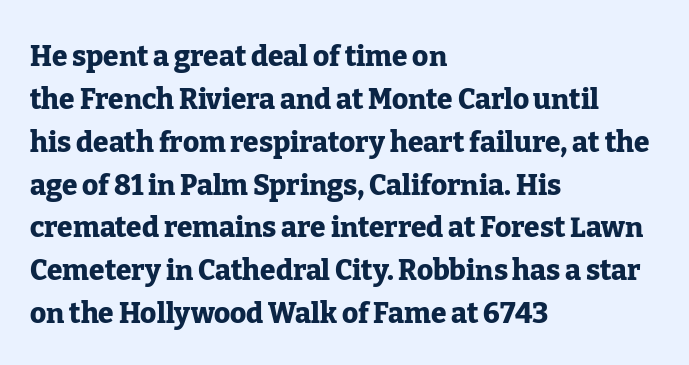
Q: Is the text bold? A: Yes.
Q: Is the text italic (slanted)? A: No, it is upright.
Q: Is the typeface a serif or a sans-serif typeface? A: Serif.
Q: Is the text underlined? A: No.
Q: How is the paragraph aligned? A: Left-aligned.
Q: Is the spacing between letters normal or unusually wide? A: Normal.
Q: Is the spacing between lines tight, normal or loose? A: Normal.
Q: Width (condensed, normal, or wide)? A: Normal.
Q: Stroke contrast? A: Low.
Q: x-height? A: Medium.
Q: Monospaced? A: No.
